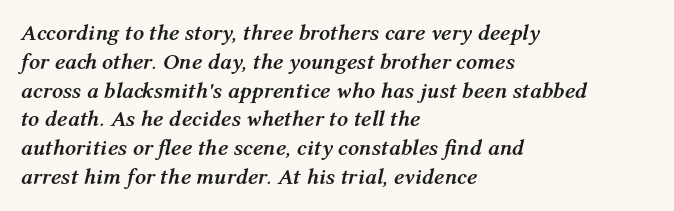
The image shows 22 px bold type, italic (leaning right); set left-aligned, normal line spacing (1.31x), normal letter spacing, not underlined.
